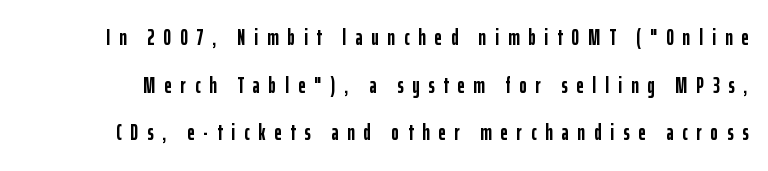
{"italic": "no", "bold": "yes", "underline": "no", "line_spacing": "loose", "line_spacing_ratio": 2.16, "letter_spacing": "wide", "letter_spacing_em": 0.41, "glyph_px": 22}
